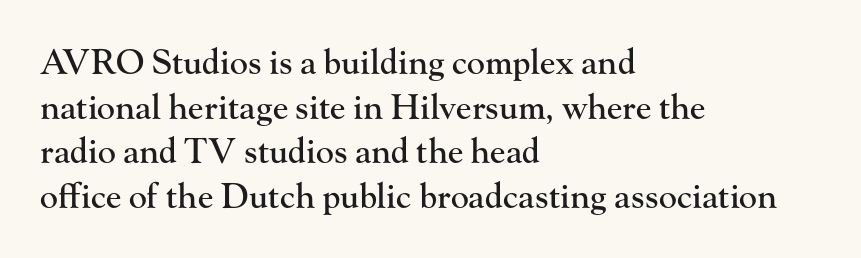
Q: Is the text italic (slanted)? A: No, it is upright.
Q: Is the typeface a serif or a sans-serif typeface? A: Serif.
Q: Is the text underlined? A: No.
Q: How is the paragraph aligned? A: Left-aligned.
Q: Is the spacing between letters normal or unusually wide? A: Normal.
Q: Is the spacing between lines tight, normal or loose? A: Normal.
Q: Width (condensed, normal, or wide)? A: Normal.
Q: Stroke contrast? A: High.
Q: x-height? A: Small.
Q: Monospaced? A: No.
